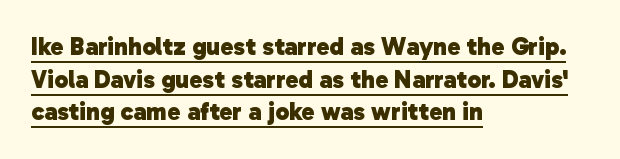
{"bold": "yes", "underline": "yes", "align": "left", "line_spacing": "normal", "line_spacing_ratio": 1.31, "letter_spacing": "normal", "letter_spacing_em": 0.0, "glyph_px": 25}
